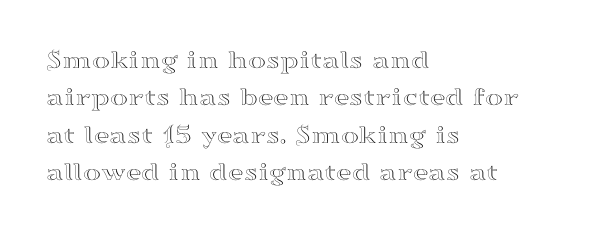
{"italic": "no", "underline": "no", "align": "left", "line_spacing": "normal", "line_spacing_ratio": 1.38, "letter_spacing": "normal", "letter_spacing_em": 0.0, "glyph_px": 27}
